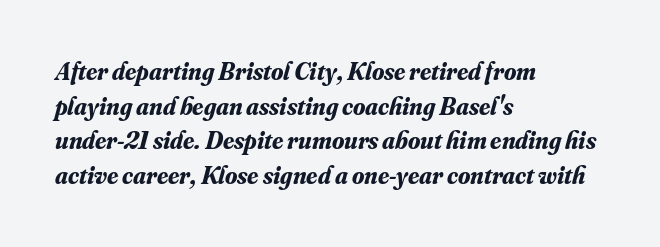
Visually the block forms a straight wall on the left and a jagged coastline on the right. Glyph-to-glyph distance matches everyday printed text. The designer left line spacing at the default. A full-strength bold gives these letters their thick strokes.
